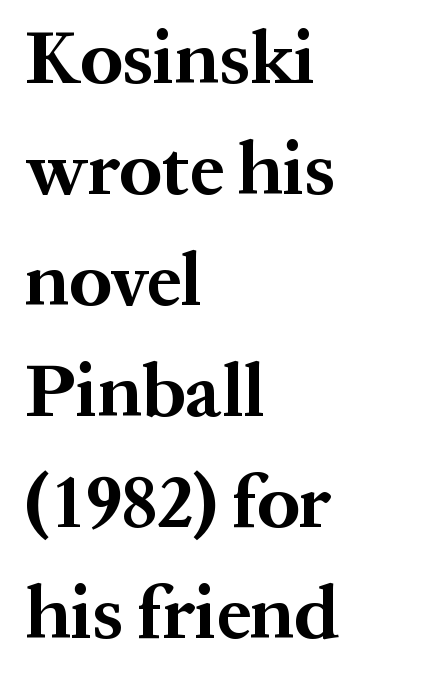
Q: Is the text bold? A: Yes.
Q: Is the text italic (slanted)? A: No, it is upright.
Q: Is the typeface a serif or a sans-serif typeface? A: Serif.
Q: Is the text underlined? A: No.
Q: How is the paragraph aligned? A: Left-aligned.
Q: Is the spacing between letters normal or unusually wide? A: Normal.
Q: Is the spacing between lines tight, normal or loose? A: Normal.
Q: Width (condensed, normal, or wide)? A: Normal.
Q: Stroke contrast? A: Medium.
Q: x-height? A: Medium.
Q: Monospaced? A: No.
